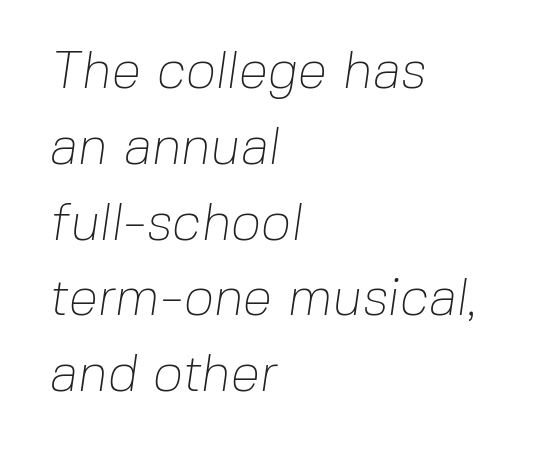
The characters are drawn with everyday or finer stroke widths. The designer left line spacing at the default. The passage is arranged the way most books set body copy — flush left. The face used here is rendered with its standard letterfit. Proportional: the letters do not fall into vertical columns. Quick note: underline off.
